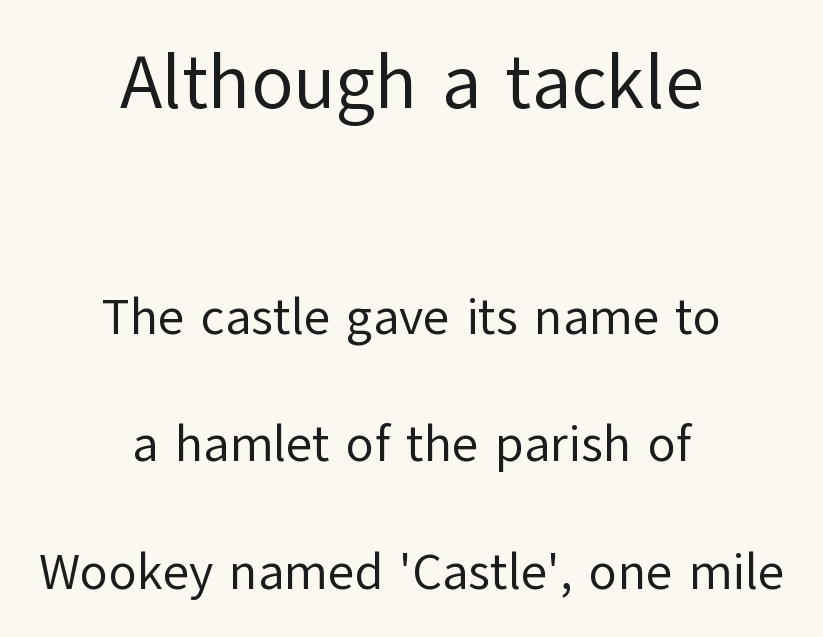
The image shows 76 px regular-weight sans-serif type, upright; set centered, loose line spacing (2.5x), normal letter spacing, not underlined; the first (top) block is 1.49x larger; low stroke contrast and a medium x-height.
